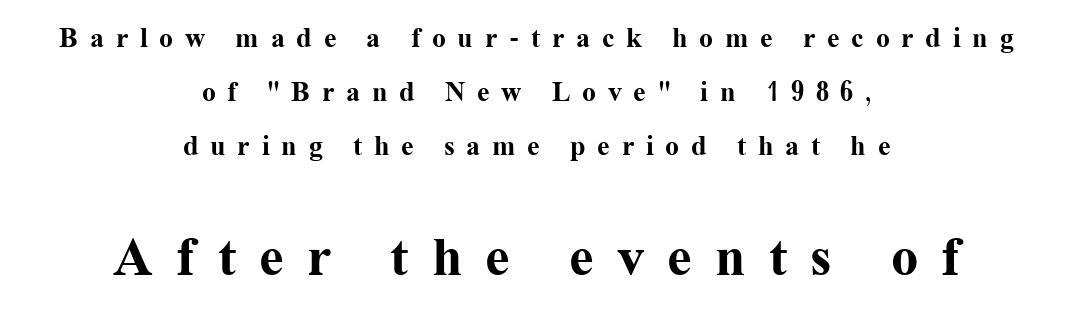
Looks like regular typesetting: each glyph gets only the width it needs. A dark, heavy texture on the line: the type is bold. Reading down the block, each line starts at a different indent, mirrored at its end. Tracking here is generous; glyphs stand well apart from one another. The lower block of text is set noticeably larger than the block above it. The axis of the letterforms is exactly vertical.
